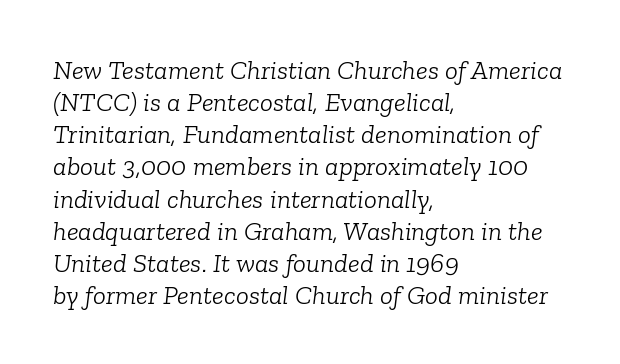
In terms of letterspacing, this is plain default setting. The glyphs look as if they've been sheared to an angle. Glance below the letters and you will spot only blank space. Heaviness? Minimal to ordinary, like unemphasized prose. The passage is arranged the way most books set body copy — flush left.
